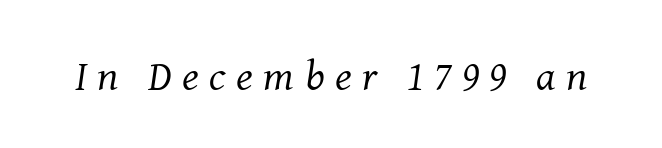
The specimen omits any rule beneath the text block's lines. Proportional: the letters do not fall into vertical columns. This is serif lettering, the kind often seen in printed books. Observe the wide spacing: letters keep a clear distance from each other. Weight class: somewhere from thin through regular. Would a proofreader flag this as italicized? Yes.
